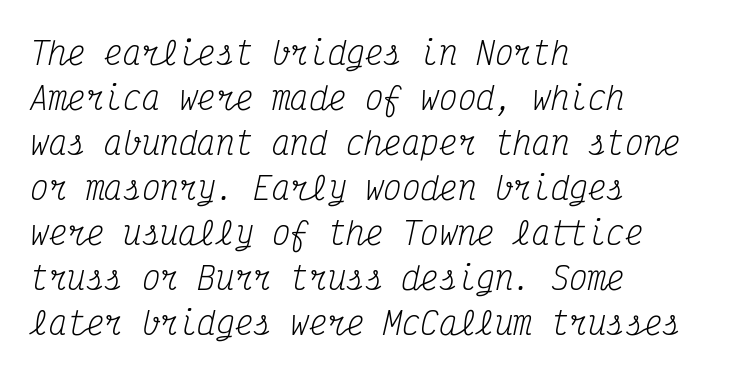
{"serif": "yes", "italic": "yes", "lean": "right", "slant_degrees": 12, "bold": "no", "weight": "regular", "width": "condensed", "stroke_contrast": "medium", "x_height": "medium", "monospaced": "yes", "underline": "no", "align": "left", "line_spacing": "normal", "line_spacing_ratio": 1.45, "letter_spacing": "normal", "letter_spacing_em": 0.0, "glyph_px": 31}
